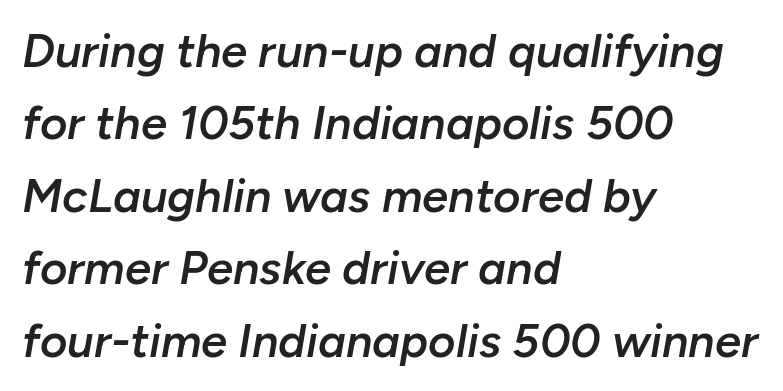
Spacing verdict: proportional, widths tailored to each character. Honestly, the letter spacing is just normal — you wouldn't notice it. The letters are slanted; this is an italic face. Its strokes are somewhat broadened, the hallmark of semibold type. This block has exactly the height ordinary leading produces.
